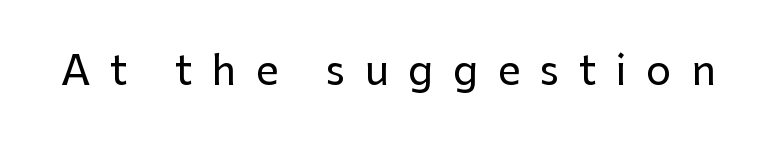
Each word looks stretched out because of the extra space between its letters. The letters stand upright; this is a roman face. Descenders are the only things crossing below the line. Character widths vary here, with narrow letters taking less room than wide ones. Nope, no serifs anywhere on these letters.
